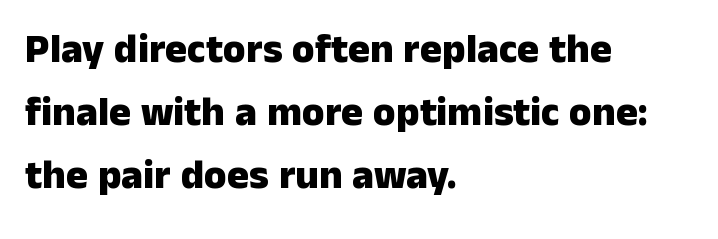
Is there much room between lines? A standard amount, neither cramped nor airy. Does the weight exceed regular? Yes, all the way to bold. The rendering uses natural spacing where letterforms have individual widths. Letterform terminals end flat and unadorned throughout the passage. These lines are set flush left with a ragged right edge. Words appear dense and cohesive because spacing is normal.
